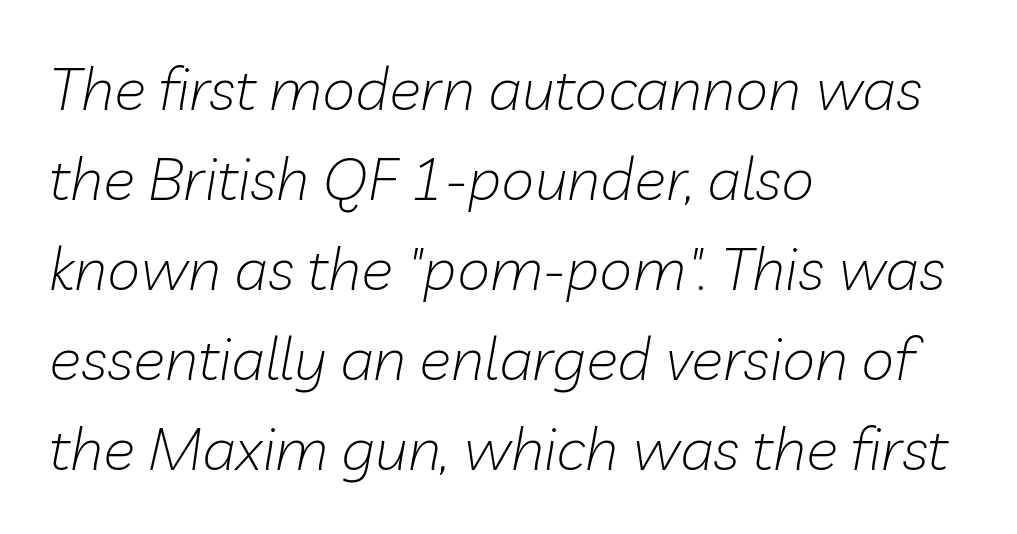
Q: Is the text bold? A: No.
Q: Is the text italic (slanted)? A: Yes, it leans right by about 10 degrees.
Q: Is the text underlined? A: No.
Q: How is the paragraph aligned? A: Left-aligned.
Q: Is the spacing between letters normal or unusually wide? A: Normal.
Q: Is the spacing between lines tight, normal or loose? A: Normal.
Q: Width (condensed, normal, or wide)? A: Normal.
Q: Stroke contrast? A: Low.
Q: x-height? A: Medium.
Q: Monospaced? A: No.
